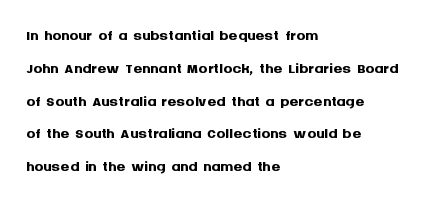
Nobody touched the tracking dial on this one. Alignment: flush left. Tall strokes in this sample are plumb rather than angled. Weight: bold.
